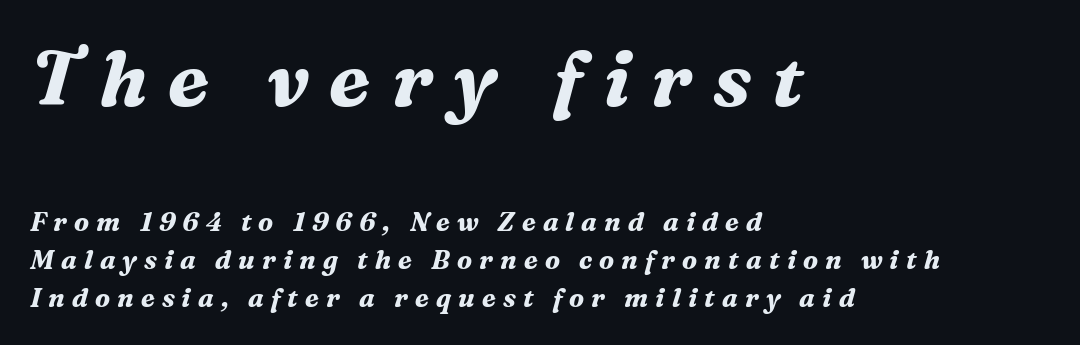
Emphasis-style slanted type is in use. Plain, unruled lines of type. Note: larger setting up top, smaller setting below. Substantial extra tracking has been applied to these lines.
